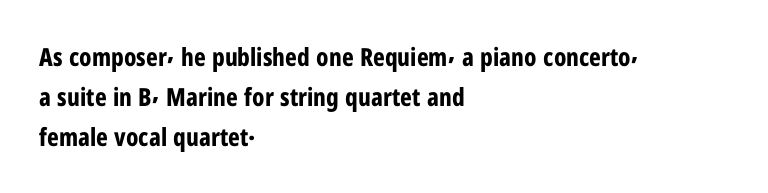
The image shows 25 px bold type, upright; set left-aligned, normal line spacing (1.6x), normal letter spacing, not underlined.
